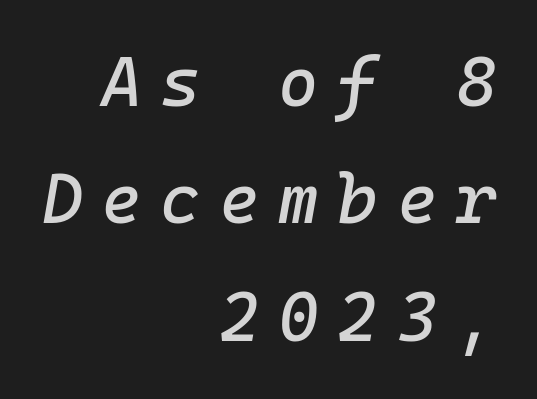
The image shows 69 px text type, italic (leaning right), monospaced; set right-aligned, normal line spacing (1.7x), unusually wide letter spacing (+0.27 em), not underlined; low stroke contrast and a medium x-height.
